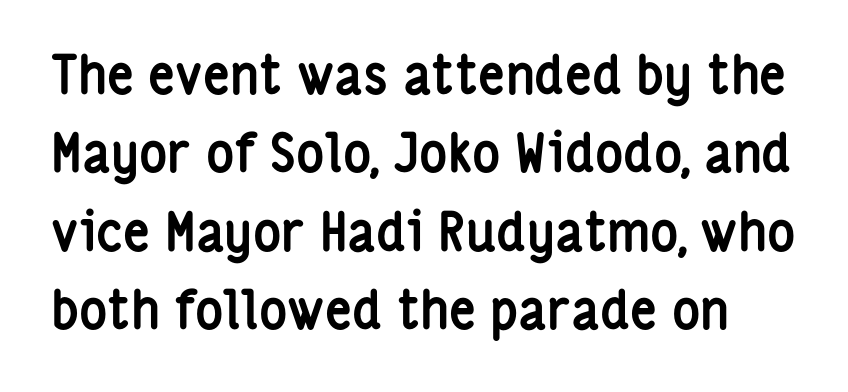
{"serif": "no", "italic": "no", "bold": "yes", "weight": "semibold", "width": "condensed", "stroke_contrast": "low", "x_height": "medium", "monospaced": "no", "underline": "no", "line_spacing": "normal", "line_spacing_ratio": 1.48, "letter_spacing": "normal", "letter_spacing_em": 0.0, "glyph_px": 53}
